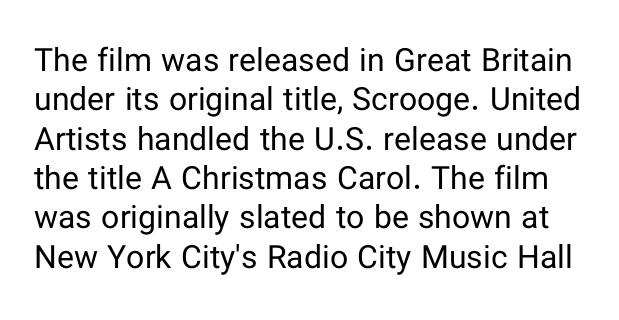
{"serif": "no", "italic": "no", "bold": "no", "weight": "regular", "width": "normal", "stroke_contrast": "low", "x_height": "medium", "monospaced": "no", "underline": "no", "line_spacing_ratio": 1.23, "letter_spacing": "normal", "letter_spacing_em": 0.0, "glyph_px": 32}
